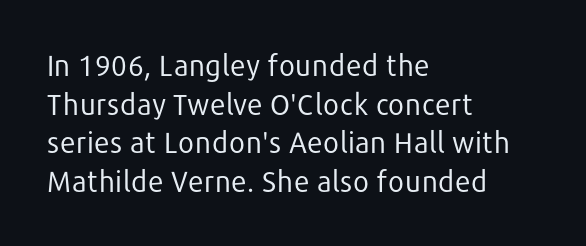
Q: Is the text bold? A: No.
Q: Is the text italic (slanted)? A: No, it is upright.
Q: Is the typeface a serif or a sans-serif typeface? A: Sans-serif.
Q: Is the text underlined? A: No.
Q: How is the paragraph aligned? A: Left-aligned.
Q: Is the spacing between letters normal or unusually wide? A: Normal.
Q: Is the spacing between lines tight, normal or loose? A: Normal.
Q: Width (condensed, normal, or wide)? A: Normal.
Q: Stroke contrast? A: Low.
Q: x-height? A: Medium.
Q: Monospaced? A: No.
